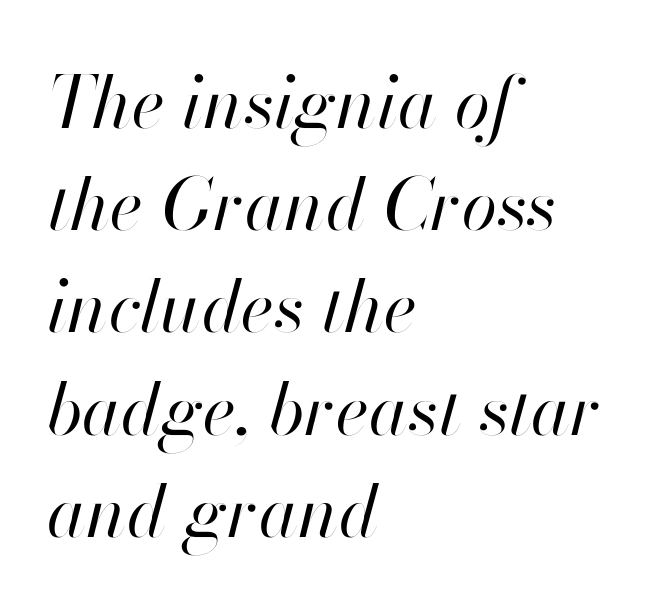
The characters are drawn with everyday or finer stroke widths. Tracking here is standard; glyphs follow each other at the usual distance. The lines are quadded left. A typesetter would mark this as italic. Character widths vary here, with narrow letters taking less room than wide ones. Leading matches the norm, producing a regular column.
